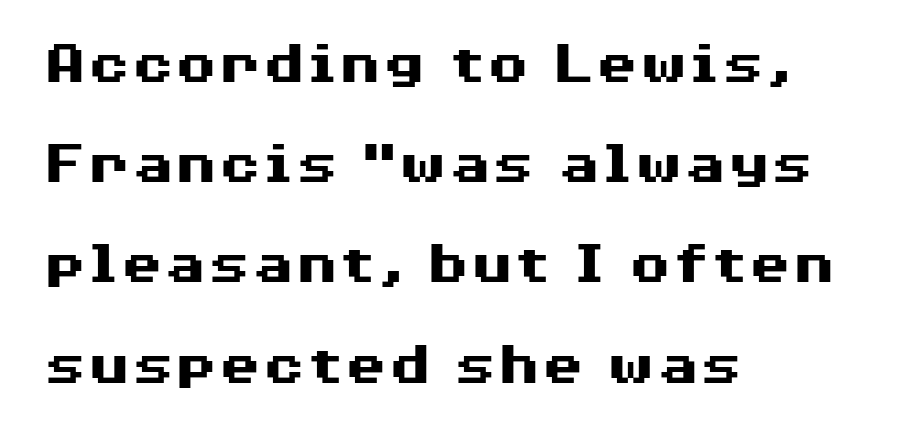
Q: Is the text bold? A: Yes.
Q: Is the text italic (slanted)? A: No, it is upright.
Q: Is the typeface a serif or a sans-serif typeface? A: Sans-serif.
Q: Is the text underlined? A: No.
Q: How is the paragraph aligned? A: Left-aligned.
Q: Is the spacing between letters normal or unusually wide? A: Normal.
Q: Is the spacing between lines tight, normal or loose? A: Normal.
Q: Width (condensed, normal, or wide)? A: Wide.
Q: Stroke contrast? A: Medium.
Q: x-height? A: Medium.
Q: Monospaced? A: No.
